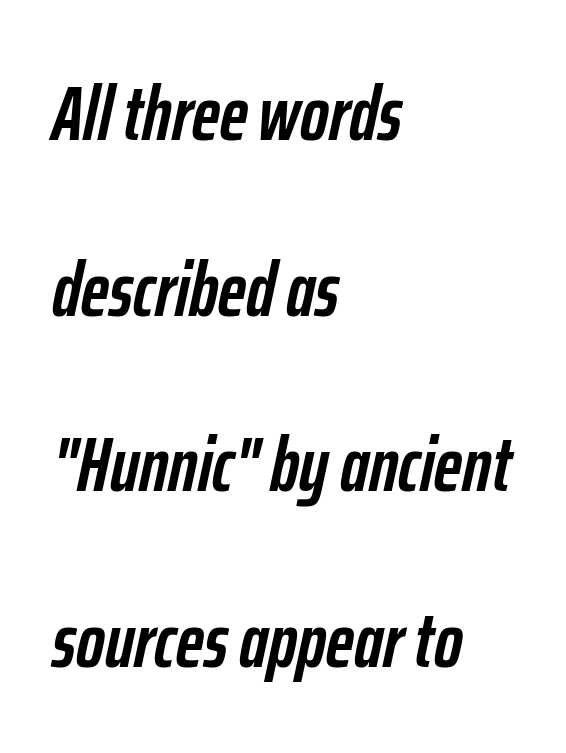
Horizontally, the lines are justified to the leading edge only. This is oblique type, the kind used for emphasis or titles. The sample has been set heavy, in full bold. This rendering features lettering with no underline.
